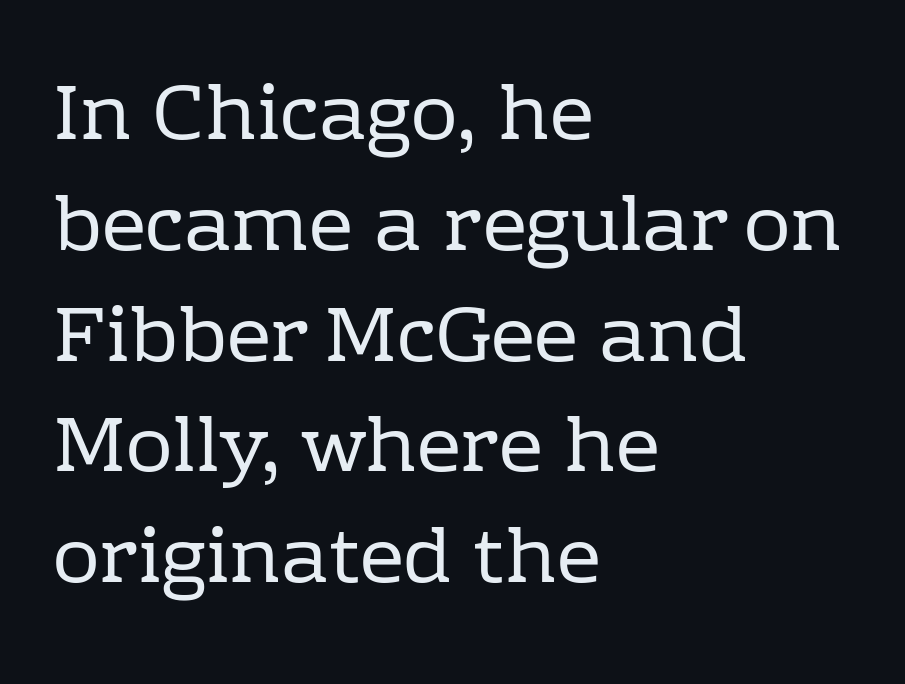
The image shows 78 px regular-weight serif type, upright; set left-aligned, normal line spacing (1.42x), normal letter spacing, not underlined; low stroke contrast and a medium x-height.
